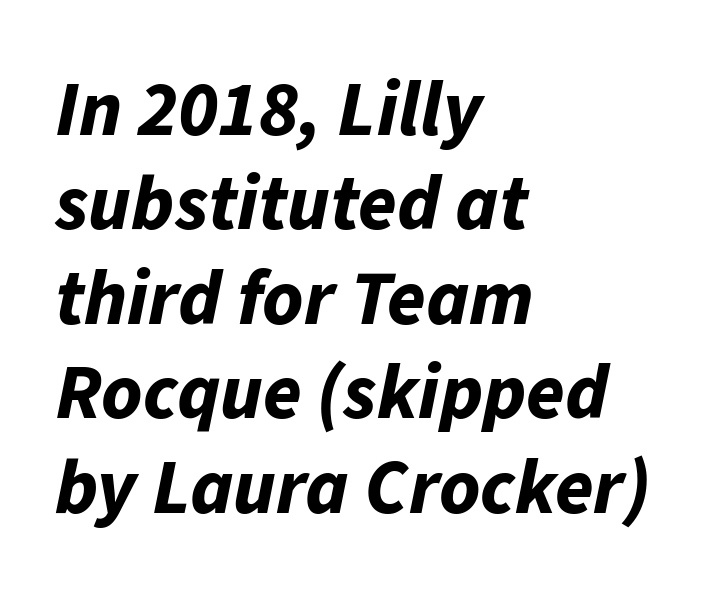
Proportional: the letters do not fall into vertical columns. The words here are not underlined. The tracking reads as untouched default to a designer's eye. The face used here has a pronounced slope to its letters. These lines stack with their left ends in a neat column. Plenty of ink on the page — the face is bold.
